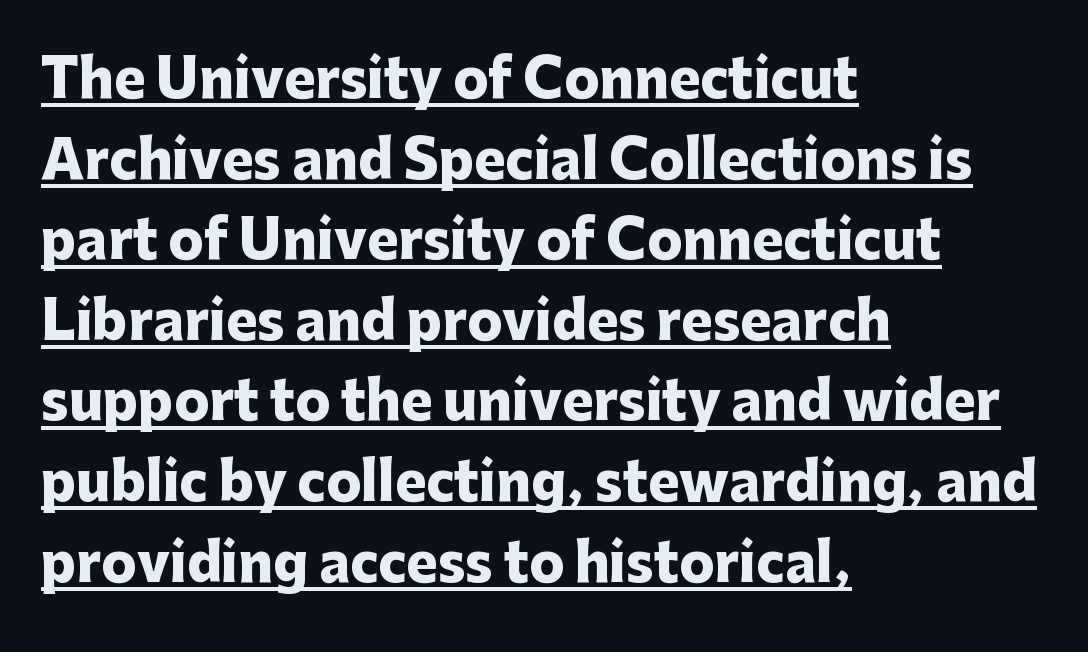
This sample is left-justified, so line endings fall wherever the words run out. Line spacing here is normal. The rendering shows plain stroke endings on the letterforms — a sans-serif design. A typesetter would call this proportional, since set widths differ per character. Notice how thick the strokes are: this is what a full bold looks like.
